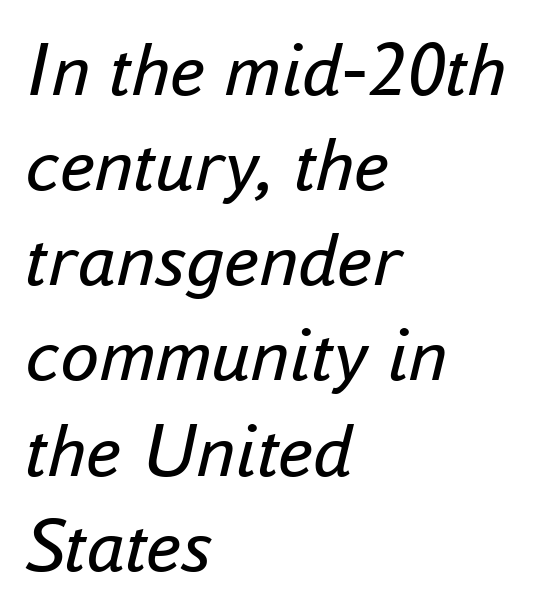
{"italic": "yes", "lean": "right", "slant_degrees": 16, "bold": "no", "weight": "regular", "width": "normal", "stroke_contrast": "low", "x_height": "small", "monospaced": "no", "underline": "no", "align": "left", "line_spacing_ratio": 1.22, "letter_spacing": "normal", "letter_spacing_em": 0.0, "glyph_px": 78}
